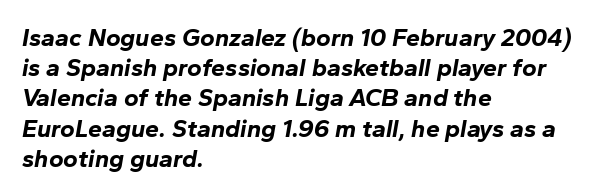
{"italic": "yes", "lean": "right", "slant_degrees": 10, "bold": "yes", "underline": "no", "align": "left", "line_spacing_ratio": 1.21, "letter_spacing": "normal", "letter_spacing_em": 0.0, "glyph_px": 25}
